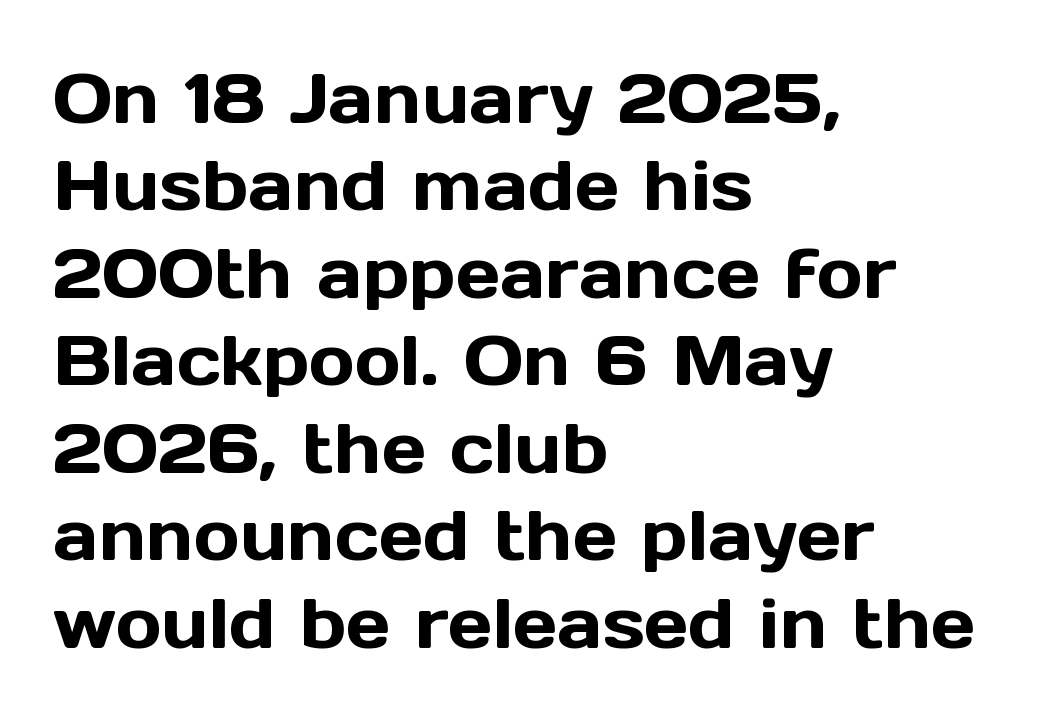
Bare-footed words on every line. Caption: standard tracking, unaltered. Does the type have serifs? No, each stem ends abruptly. The face used here is proportionally spaced, like ordinary book or web type.
